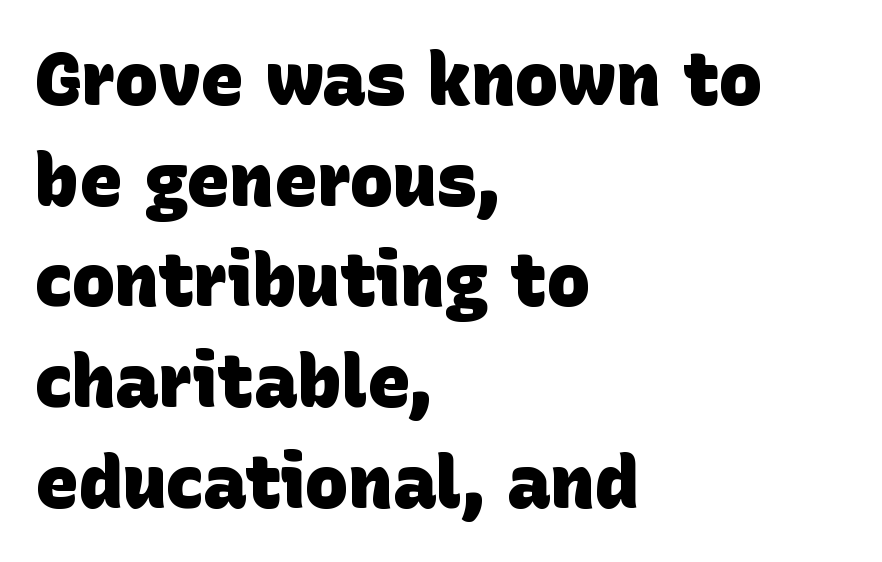
The image shows 73 px heavy sans-serif type; set left-aligned, normal line spacing (1.38x), normal letter spacing, not underlined; low stroke contrast and a large x-height.
